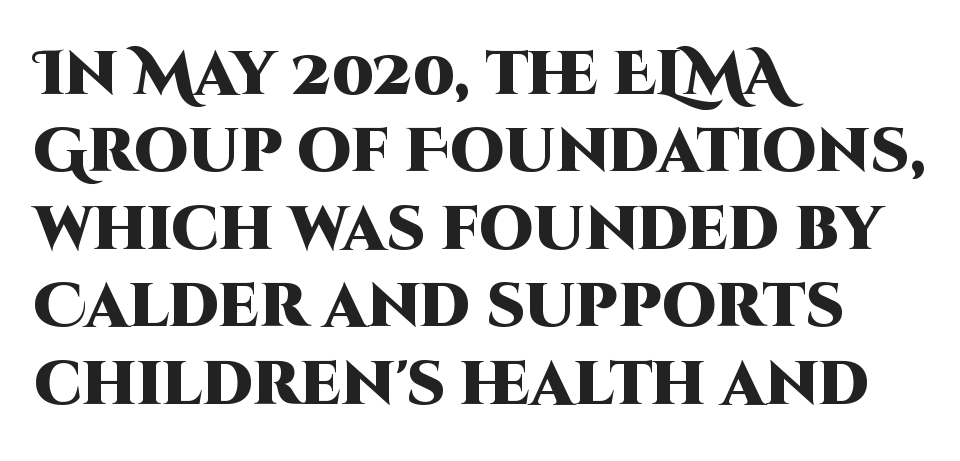
The image shows 61 px heavy sans-serif type, upright; set left-aligned, normal line spacing (1.27x), normal letter spacing, not underlined; high stroke contrast and a large x-height.
